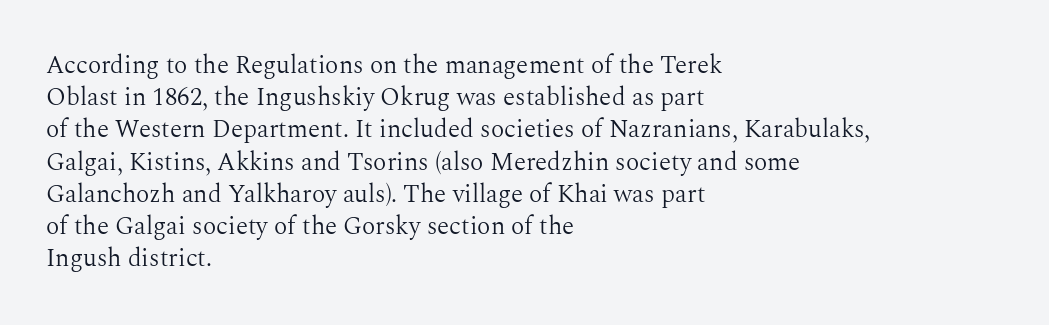
The image shows 25 px text type, upright; set left-aligned, normal line spacing (1.29x), normal letter spacing, not underlined.
